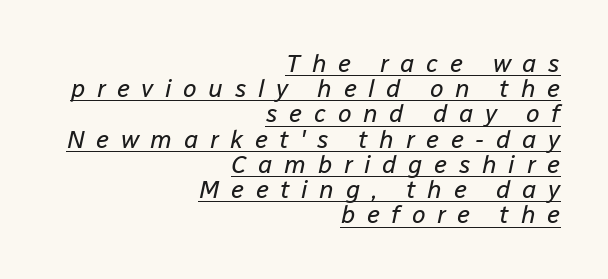
Inter-character spacing is expanded well beyond the font's built-in metrics. Underlined type. No heavy texture on the line: the type isn't bold. The compositor pushed each line to the right boundary.
